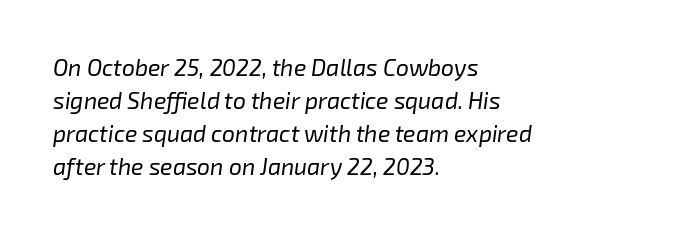
Q: Is the text bold? A: No.
Q: Is the text italic (slanted)? A: Yes, it leans right by about 8 degrees.
Q: Is the text underlined? A: No.
Q: How is the paragraph aligned? A: Left-aligned.
Q: Is the spacing between letters normal or unusually wide? A: Normal.
Q: Is the spacing between lines tight, normal or loose? A: Normal.
